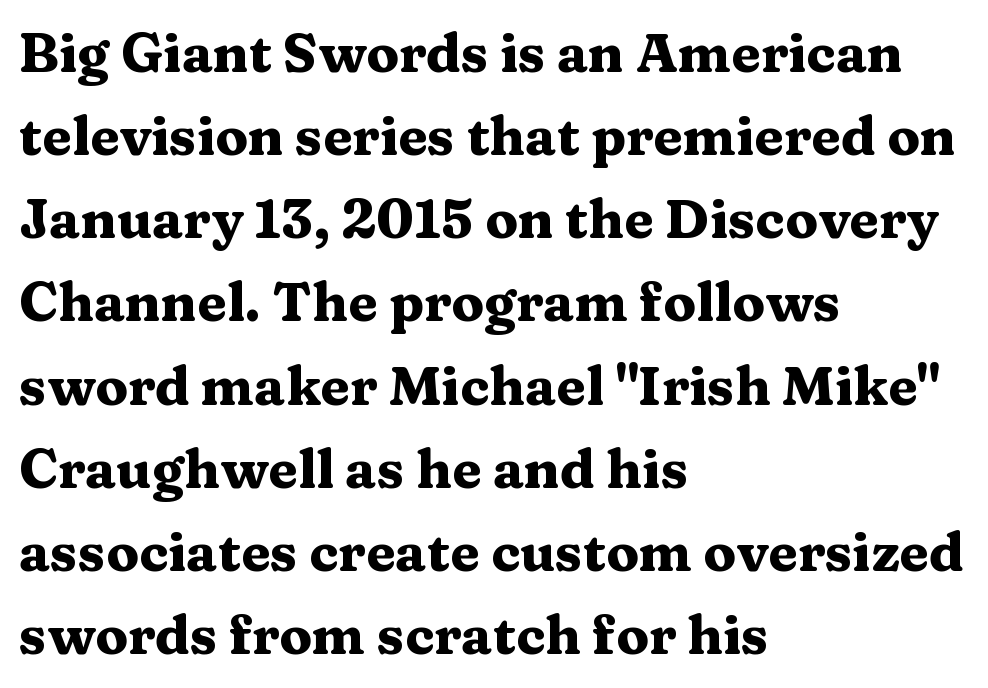
A typesetter would call this proportional, since set widths differ per character. The axis of the letterforms is exactly vertical. Compared with an ordinary text face, these strokes are far heavier — a full bold. Casual observation: everything's shoved over to the left. The tracking reads as untouched default to a designer's eye. Underlining? Definitely not there.
